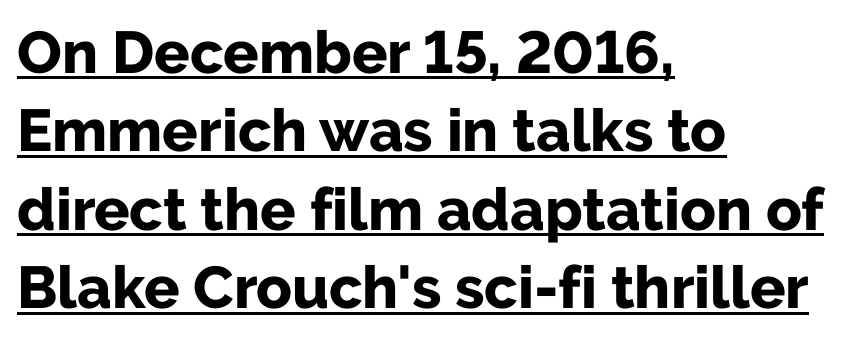
{"serif": "no", "italic": "no", "bold": "yes", "weight": "bold", "width": "normal", "stroke_contrast": "low", "x_height": "medium", "monospaced": "no", "underline": "yes", "align": "left", "line_spacing": "normal", "line_spacing_ratio": 1.33, "letter_spacing": "normal", "letter_spacing_em": 0.0, "glyph_px": 59}
